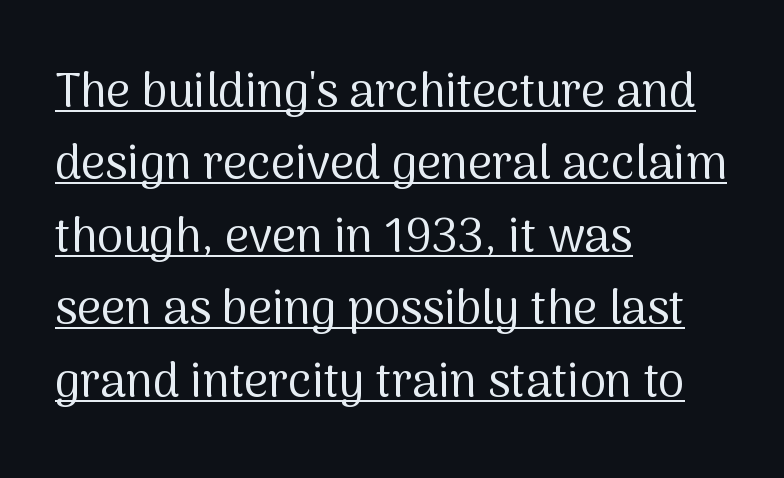
The image shows 47 px regular-weight sans-serif type, upright; set left-aligned, normal line spacing (1.54x), normal letter spacing, underlined; medium stroke contrast and a medium x-height.
